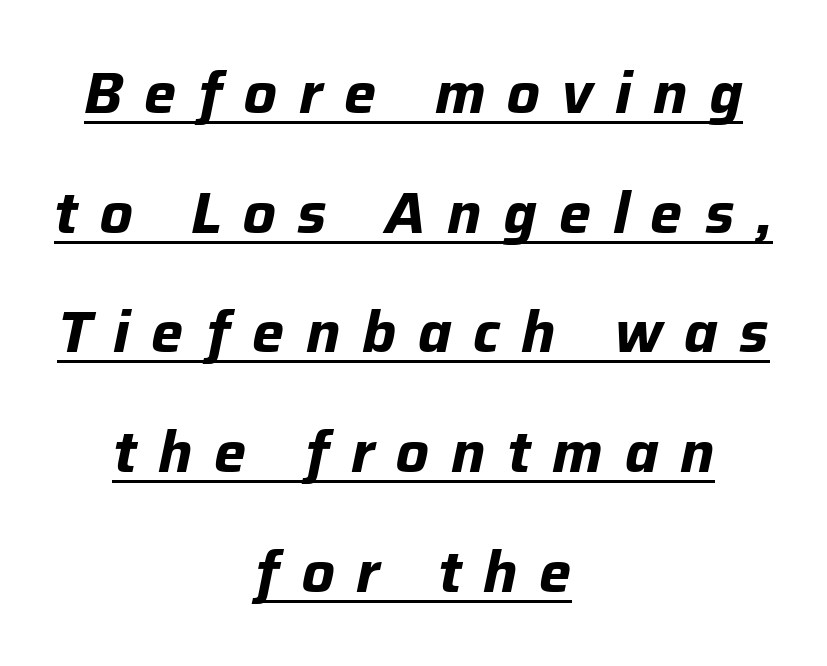
Weight check: bold — yes, fully. Typeset on center — no edge is straight. Widely set lines give the paragraph a tall, airy silhouette. Does a line run under the words? Yes, clearly.
